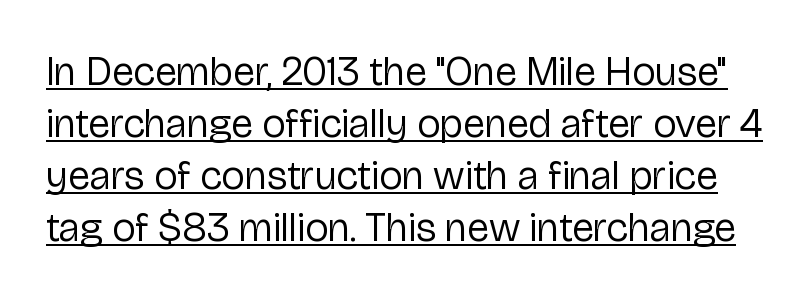
Vertical spacing — default. The rendered words wear a rule along their underside. Nothing unusual about the tracking: characters are spaced as the font intends. No chunkiness to these letters — they're not bold. Note the varied advance widths — an 'i' is clearly narrower than an 'm'. Is this a sans? Yes — the strokes have no serifs.
